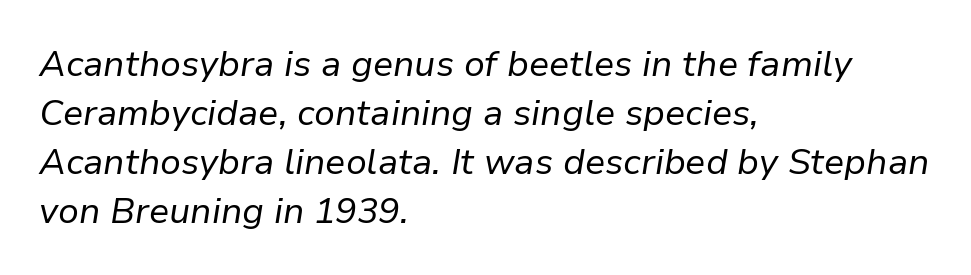
The image shows 36 px regular-weight type, italic (leaning right); set left-aligned, normal line spacing (1.36x), normal letter spacing, not underlined; low stroke contrast and a medium x-height.
